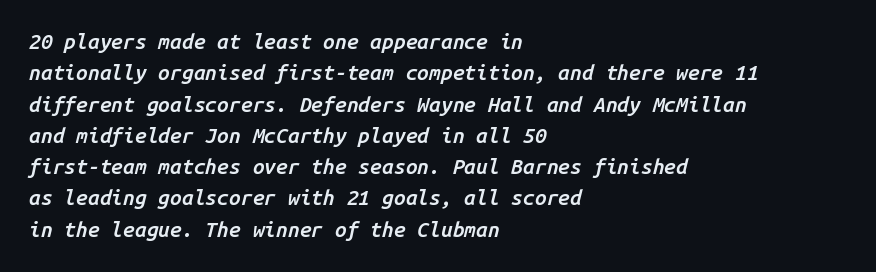
{"italic": "yes", "lean": "right", "slant_degrees": 14, "bold": "semi", "underline": "no", "align": "left", "line_spacing": "normal", "line_spacing_ratio": 1.49, "letter_spacing": "normal", "letter_spacing_em": 0.0, "glyph_px": 21}
